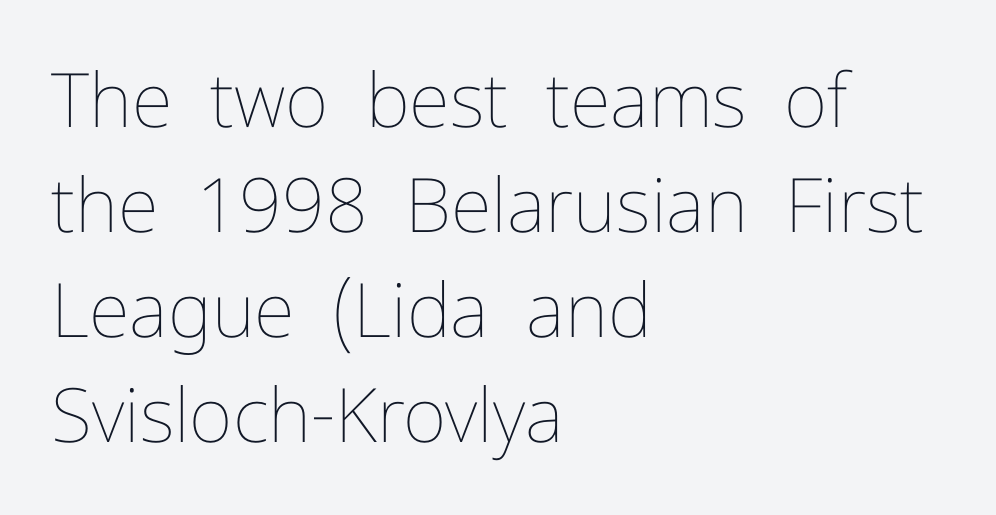
{"italic": "no", "bold": "no", "weight": "thin", "width": "normal", "stroke_contrast": "low", "x_height": "medium", "monospaced": "no", "underline": "no", "align": "left", "line_spacing": "normal", "line_spacing_ratio": 1.4, "letter_spacing": "normal", "letter_spacing_em": 0.0, "glyph_px": 75}
